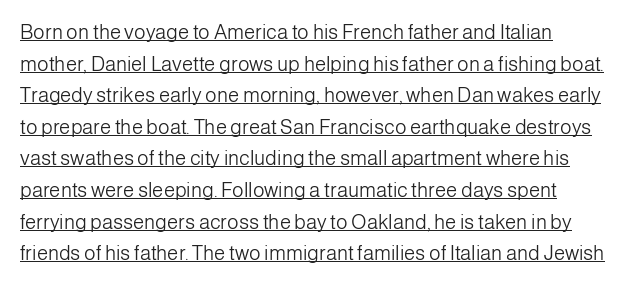
The letters stand upright; this is a roman face. No heavy texture on the line: the type isn't bold. In terms of leading, this rendering sits right in the middle. In CSS terms this would be text-align: left. How are the letters spaced? Ordinarily, with no added tracking. The glyphs are accompanied by a horizontal stroke just below them.
